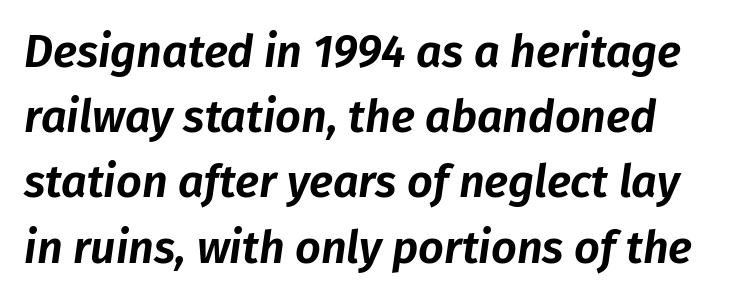
Q: Is the text italic (slanted)? A: Yes, it leans right by about 8 degrees.
Q: Is the text underlined? A: No.
Q: Is the spacing between letters normal or unusually wide? A: Normal.
Q: Is the spacing between lines tight, normal or loose? A: Normal.
Q: Width (condensed, normal, or wide)? A: Normal.
Q: Stroke contrast? A: Low.
Q: x-height? A: Medium.
Q: Monospaced? A: No.
